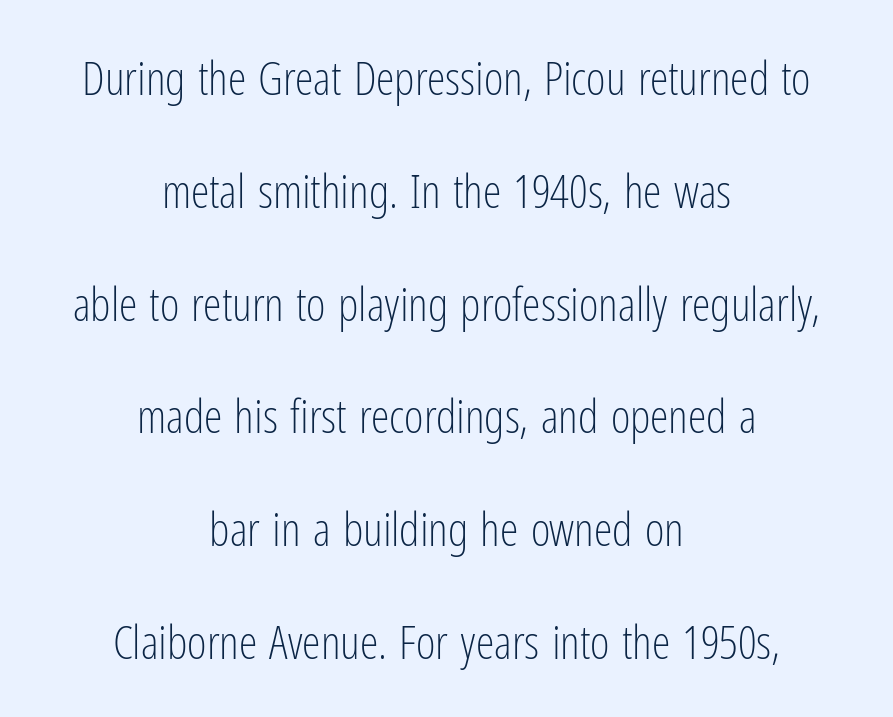
The image shows 47 px light, condensed sans-serif type, upright; set centered, loose line spacing (2.4x), normal letter spacing, not underlined; low stroke contrast and a medium x-height.
